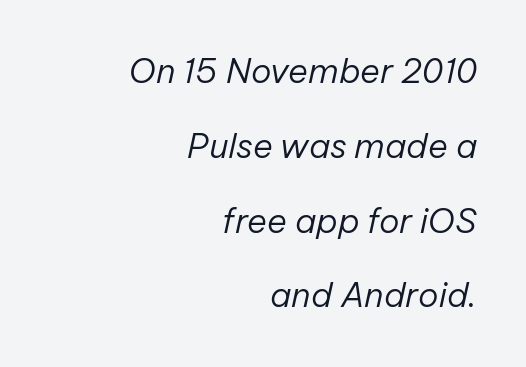
{"italic": "yes", "lean": "right", "slant_degrees": 12, "bold": "no", "weight": "regular", "width": "normal", "stroke_contrast": "low", "x_height": "medium", "monospaced": "no", "underline": "no", "align": "right", "line_spacing": "loose", "line_spacing_ratio": 2.2, "letter_spacing": "normal", "letter_spacing_em": 0.0, "glyph_px": 34}
